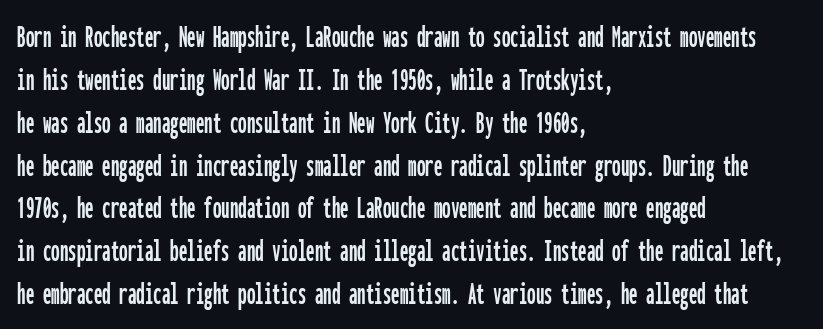
The image shows 34 px condensed sans-serif type, upright, monospaced; set left-aligned, normal line spacing (1.26x), normal letter spacing, not underlined; low stroke contrast and a medium x-height.
